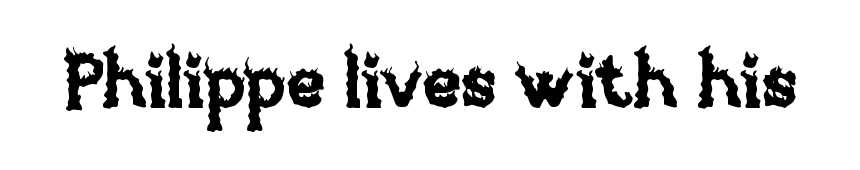
The image shows 73 px text type, upright; set normal letter spacing, not underlined; low stroke contrast and a large x-height.
